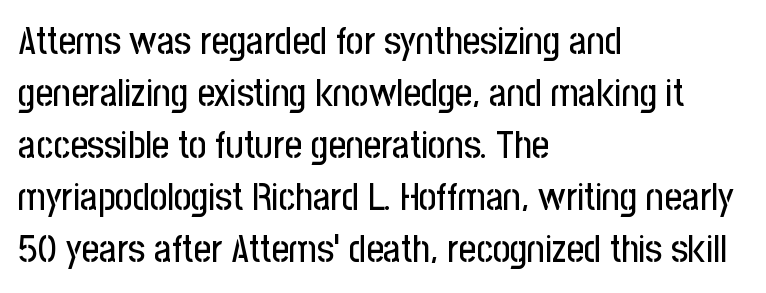
Q: Is the text italic (slanted)? A: No, it is upright.
Q: Is the typeface a serif or a sans-serif typeface? A: Sans-serif.
Q: Is the text underlined? A: No.
Q: How is the paragraph aligned? A: Left-aligned.
Q: Is the spacing between letters normal or unusually wide? A: Normal.
Q: Is the spacing between lines tight, normal or loose? A: Normal.
Q: Width (condensed, normal, or wide)? A: Condensed.
Q: Stroke contrast? A: Low.
Q: x-height? A: Medium.
Q: Monospaced? A: No.
